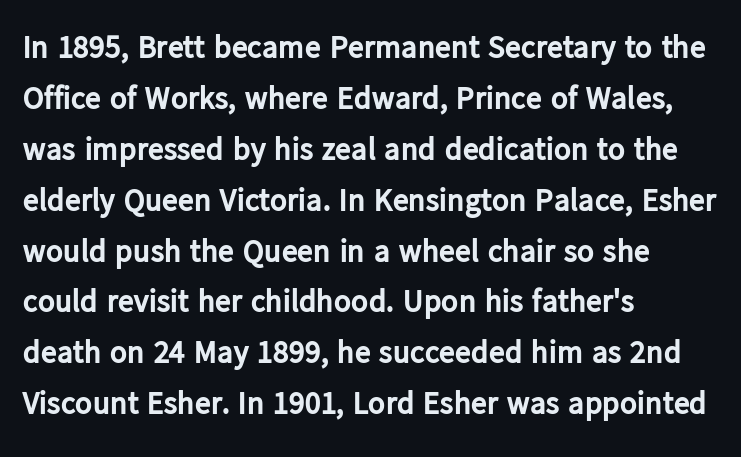
The image shows 32 px bold sans-serif type, upright; set left-aligned, normal line spacing (1.59x), normal letter spacing, not underlined; low stroke contrast and a medium x-height.
